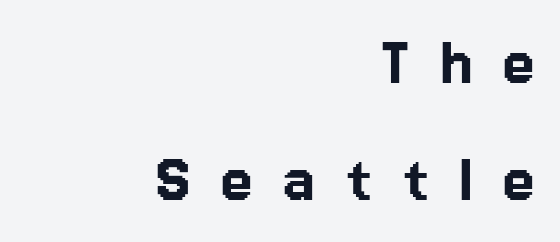
Q: Is the text italic (slanted)? A: No, it is upright.
Q: Is the typeface a serif or a sans-serif typeface? A: Sans-serif.
Q: Is the text underlined? A: No.
Q: How is the paragraph aligned? A: Right-aligned.
Q: Is the spacing between letters normal or unusually wide? A: Unusually wide.
Q: Is the spacing between lines tight, normal or loose? A: Normal.
Q: Width (condensed, normal, or wide)? A: Normal.
Q: Stroke contrast? A: Low.
Q: x-height? A: Medium.
Q: Monospaced? A: No.
